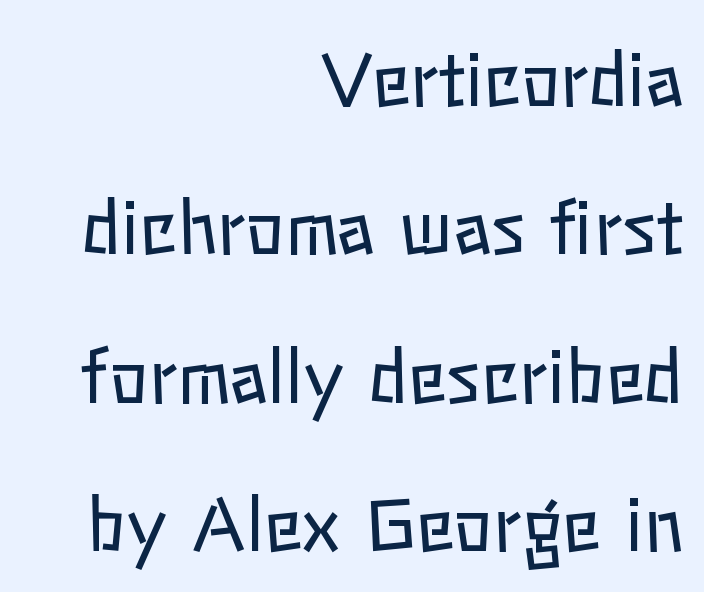
Q: Is the text bold? A: No.
Q: Is the text italic (slanted)? A: No, it is upright.
Q: Is the text underlined? A: No.
Q: How is the paragraph aligned? A: Right-aligned.
Q: Is the spacing between letters normal or unusually wide? A: Normal.
Q: Is the spacing between lines tight, normal or loose? A: Loose.
Q: Width (condensed, normal, or wide)? A: Normal.
Q: Stroke contrast? A: Low.
Q: x-height? A: Medium.
Q: Monospaced? A: No.
